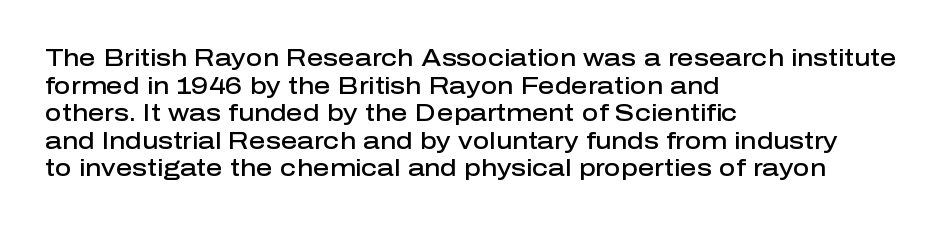
{"italic": "no", "bold": "semi", "underline": "no", "align": "left", "line_spacing_ratio": 1.2, "letter_spacing": "normal", "letter_spacing_em": 0.0, "glyph_px": 23}
